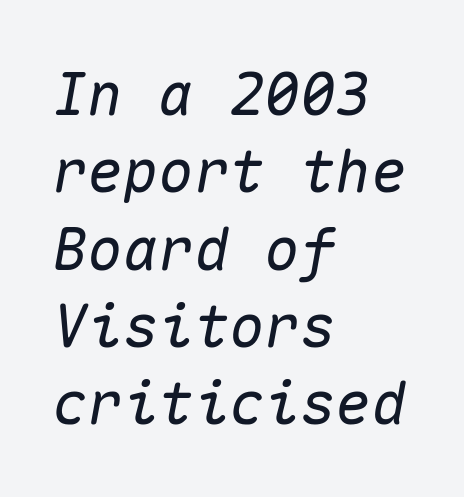
The lettering tilts uniformly, giving the passage an italic look. The space between consecutive lines is moderate. In CSS terms this would be text-align: left. The zone under the glyphs is completely vacant.
